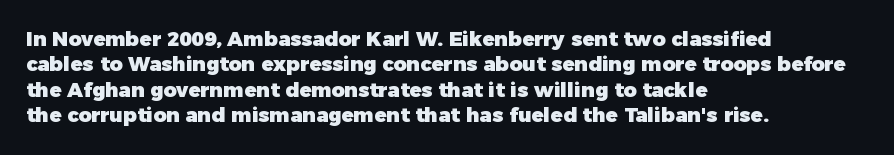
Q: Is the text bold? A: Yes.
Q: Is the text italic (slanted)? A: No, it is upright.
Q: Is the text underlined? A: No.
Q: How is the paragraph aligned? A: Left-aligned.
Q: Is the spacing between letters normal or unusually wide? A: Normal.
Q: Is the spacing between lines tight, normal or loose? A: Normal.
